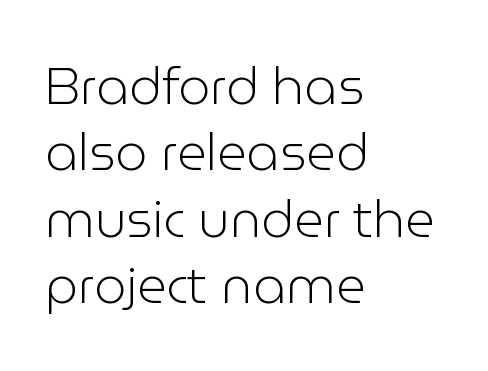
Q: Is the text bold? A: No.
Q: Is the text italic (slanted)? A: No, it is upright.
Q: Is the typeface a serif or a sans-serif typeface? A: Sans-serif.
Q: Is the text underlined? A: No.
Q: How is the paragraph aligned? A: Left-aligned.
Q: Is the spacing between letters normal or unusually wide? A: Normal.
Q: Is the spacing between lines tight, normal or loose? A: Normal.
Q: Width (condensed, normal, or wide)? A: Normal.
Q: Stroke contrast? A: Low.
Q: x-height? A: Medium.
Q: Monospaced? A: No.
